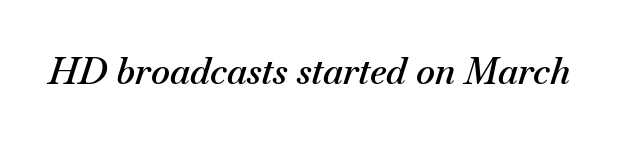
The image shows 36 px semibold type, italic (leaning right); set normal letter spacing, not underlined; medium stroke contrast and a small x-height.
